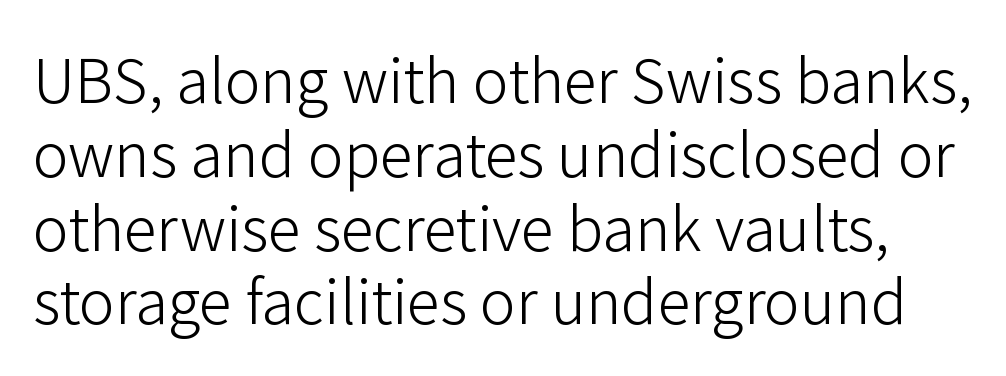
{"serif": "no", "italic": "no", "bold": "no", "weight": "light", "width": "normal", "stroke_contrast": "low", "x_height": "medium", "monospaced": "no", "underline": "no", "line_spacing_ratio": 1.23, "letter_spacing": "normal", "letter_spacing_em": 0.0, "glyph_px": 60}
